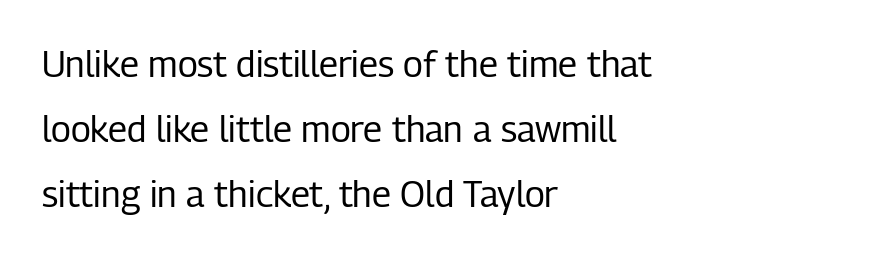
Q: Is the text bold? A: No.
Q: Is the text italic (slanted)? A: No, it is upright.
Q: Is the typeface a serif or a sans-serif typeface? A: Sans-serif.
Q: Is the text underlined? A: No.
Q: How is the paragraph aligned? A: Left-aligned.
Q: Is the spacing between letters normal or unusually wide? A: Normal.
Q: Width (condensed, normal, or wide)? A: Condensed.
Q: Stroke contrast? A: Low.
Q: x-height? A: Medium.
Q: Monospaced? A: No.
